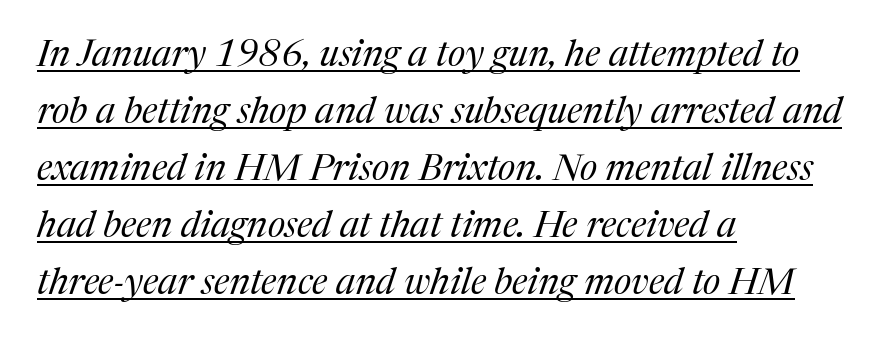
{"serif": "yes", "italic": "yes", "lean": "right", "slant_degrees": 17, "bold": "no", "weight": "regular", "width": "normal", "stroke_contrast": "medium", "x_height": "medium", "monospaced": "no", "underline": "yes", "align": "left", "line_spacing": "normal", "line_spacing_ratio": 1.54, "letter_spacing": "normal", "letter_spacing_em": 0.0, "glyph_px": 37}
